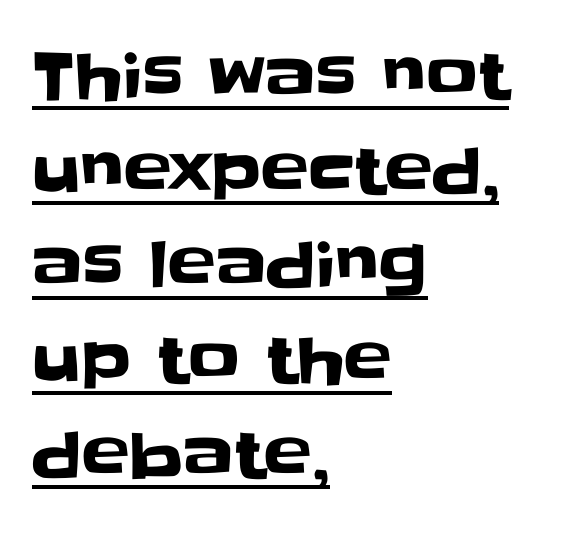
Q: Is the text italic (slanted)? A: No, it is upright.
Q: Is the typeface a serif or a sans-serif typeface? A: Sans-serif.
Q: Is the text underlined? A: Yes.
Q: How is the paragraph aligned? A: Left-aligned.
Q: Is the spacing between letters normal or unusually wide? A: Normal.
Q: Is the spacing between lines tight, normal or loose? A: Normal.
Q: Width (condensed, normal, or wide)? A: Normal.
Q: Stroke contrast? A: Low.
Q: x-height? A: Large.
Q: Monospaced? A: No.
